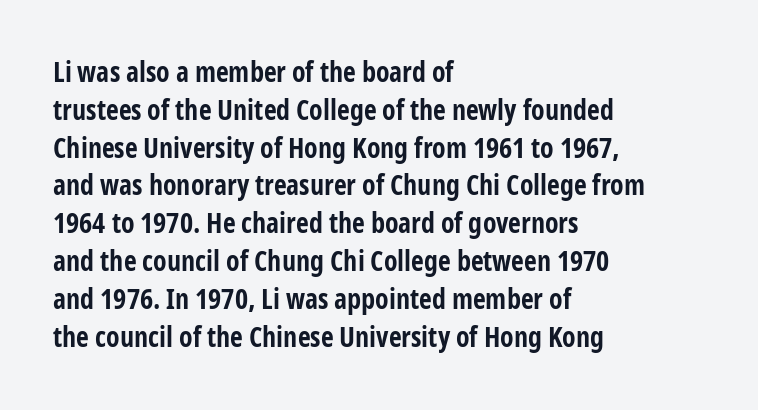
{"serif": "no", "italic": "no", "bold": "yes", "weight": "bold", "width": "condensed", "stroke_contrast": "low", "x_height": "medium", "monospaced": "no", "underline": "no", "align": "left", "line_spacing": "normal", "line_spacing_ratio": 1.35, "letter_spacing": "normal", "letter_spacing_em": 0.0, "glyph_px": 28}
